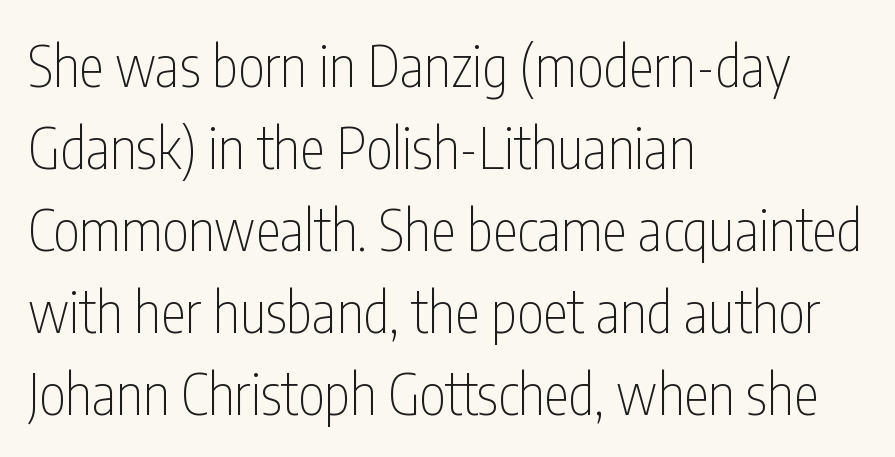
{"serif": "no", "italic": "no", "bold": "no", "weight": "thin", "width": "condensed", "stroke_contrast": "low", "x_height": "medium", "monospaced": "no", "underline": "no", "align": "left", "line_spacing": "normal", "line_spacing_ratio": 1.44, "letter_spacing": "normal", "letter_spacing_em": 0.0, "glyph_px": 57}
